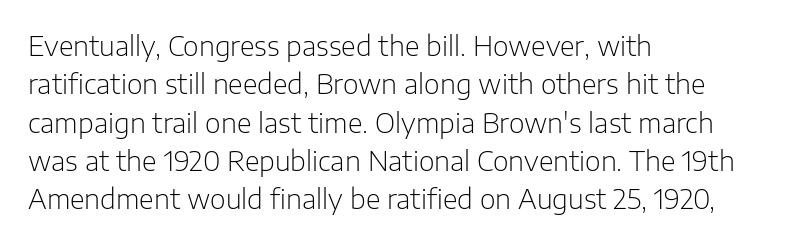
Q: Is the text bold? A: No.
Q: Is the text italic (slanted)? A: No, it is upright.
Q: Is the text underlined? A: No.
Q: How is the paragraph aligned? A: Left-aligned.
Q: Is the spacing between letters normal or unusually wide? A: Normal.
Q: Is the spacing between lines tight, normal or loose? A: Normal.
